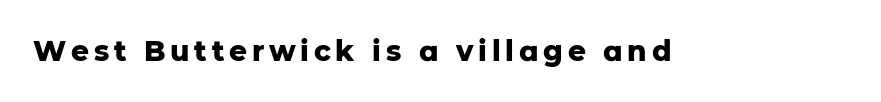
The image shows 28 px heavy sans-serif type, upright; set not underlined; low stroke contrast and a medium x-height.
